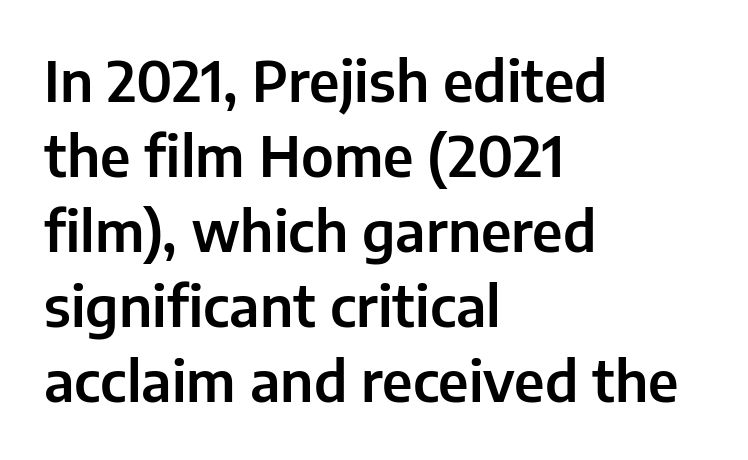
The image shows 56 px sans-serif type, upright; set left-aligned, normal line spacing (1.34x), normal letter spacing, not underlined; low stroke contrast and a medium x-height.
